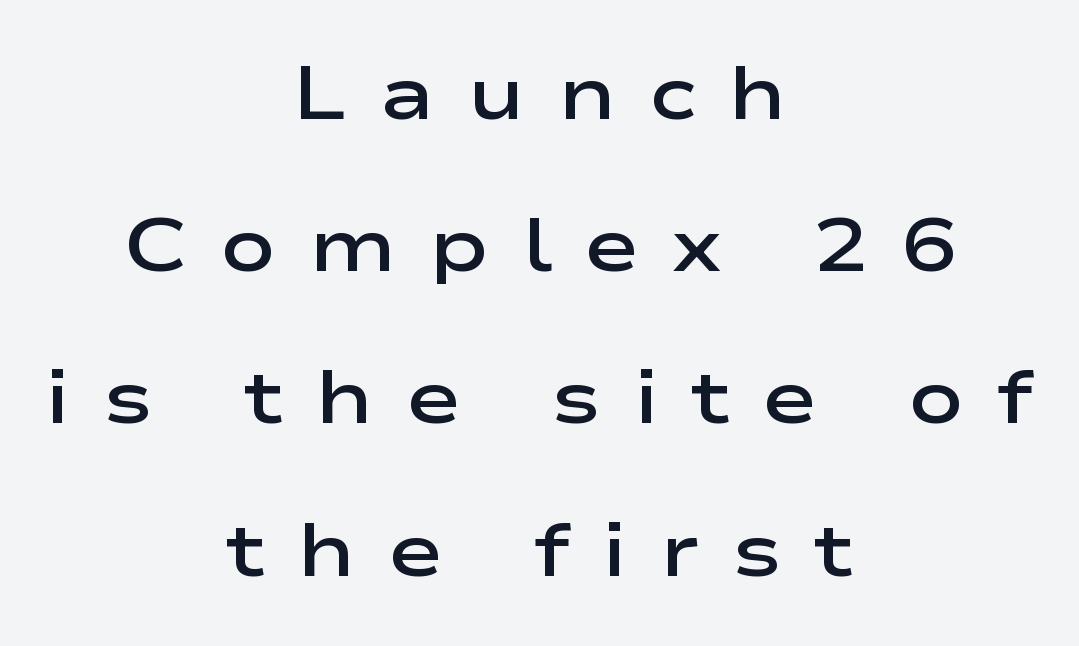
The image shows 75 px semibold, wide sans-serif type, upright; set centered, loose line spacing (2.03x), unusually wide letter spacing (+0.43 em), not underlined; low stroke contrast and a medium x-height.
